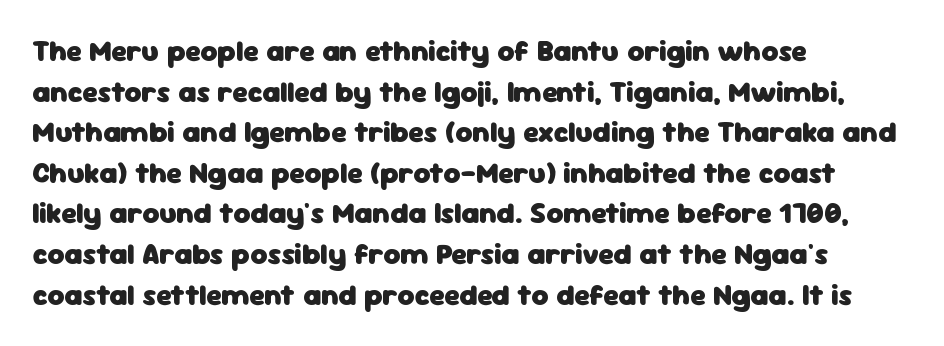
Compared with an ordinary text face, these strokes are far heavier — a full bold. Unlike a traditional serif, this face leaves its strokes unadorned. Each letter keeps its own natural width here, so spacing adapts to shape. These lines were composed using upright roman letters. The line texture is even and compact thanks to regular tracking.
